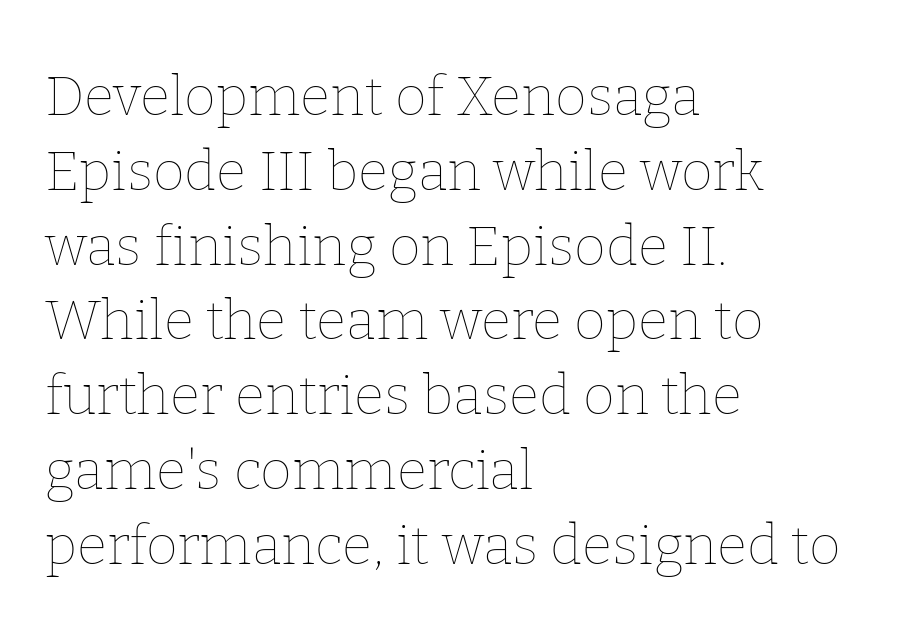
Q: Is the text bold? A: No.
Q: Is the text italic (slanted)? A: No, it is upright.
Q: Is the text underlined? A: No.
Q: How is the paragraph aligned? A: Left-aligned.
Q: Is the spacing between letters normal or unusually wide? A: Normal.
Q: Is the spacing between lines tight, normal or loose? A: Normal.
Q: Width (condensed, normal, or wide)? A: Normal.
Q: Stroke contrast? A: Low.
Q: x-height? A: Medium.
Q: Monospaced? A: No.
